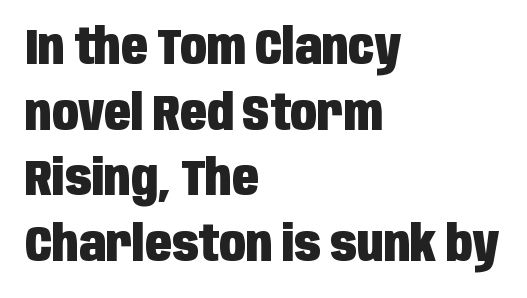
Q: Is the text bold? A: Yes.
Q: Is the text italic (slanted)? A: No, it is upright.
Q: Is the typeface a serif or a sans-serif typeface? A: Sans-serif.
Q: Is the text underlined? A: No.
Q: How is the paragraph aligned? A: Left-aligned.
Q: Is the spacing between letters normal or unusually wide? A: Normal.
Q: Is the spacing between lines tight, normal or loose? A: Normal.
Q: Width (condensed, normal, or wide)? A: Condensed.
Q: Stroke contrast? A: Low.
Q: x-height? A: Large.
Q: Monospaced? A: No.
